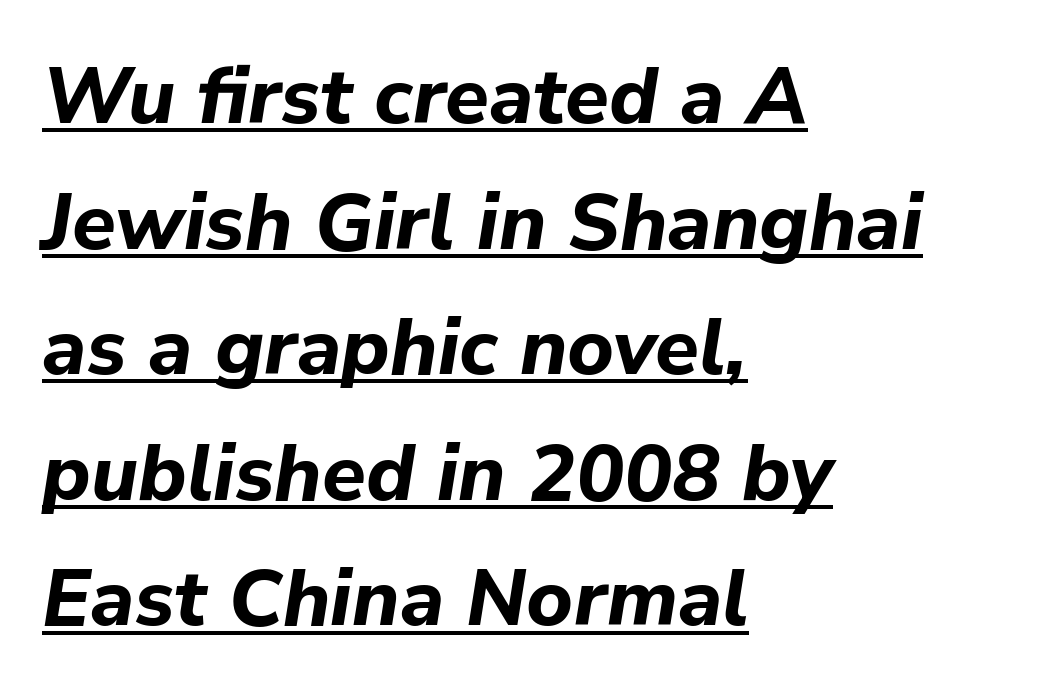
The image shows 80 px bold type, italic (leaning right); set left-aligned, normal line spacing (1.57x), normal letter spacing, underlined; low stroke contrast and a medium x-height.
